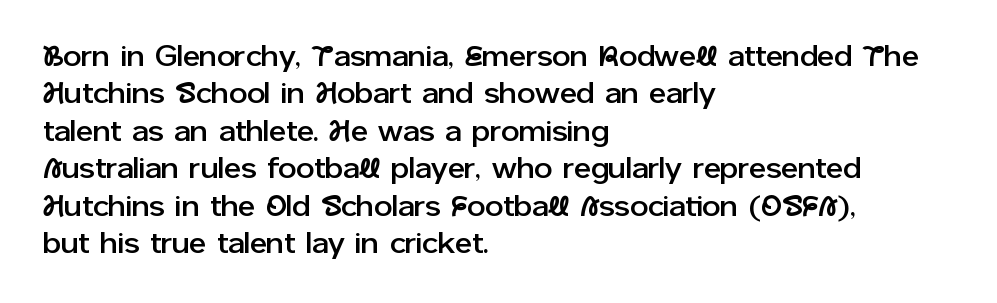
This is the regular roman posture of the typeface. Here the designer chose a conventional face with non-uniform glyph widths. The designer went with a sans here, leaving each stem footless. These lines are set flush left with a ragged right edge.
